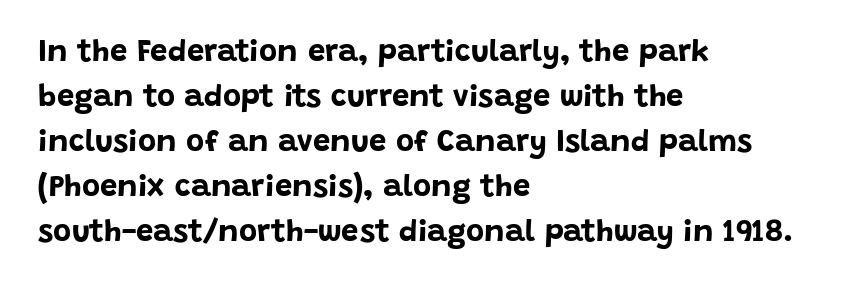
{"serif": "no", "italic": "no", "bold": "yes", "weight": "bold", "width": "normal", "stroke_contrast": "low", "x_height": "large", "monospaced": "no", "underline": "no", "align": "left", "line_spacing": "normal", "line_spacing_ratio": 1.45, "letter_spacing": "normal", "letter_spacing_em": 0.0, "glyph_px": 31}
